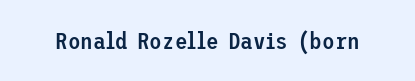
The image shows 23 px text type, upright; set normal letter spacing, not underlined.
